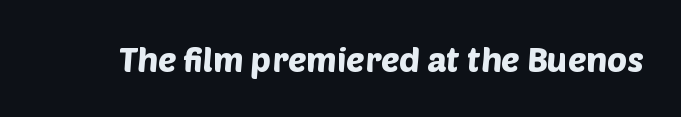
The image shows 34 px sans-serif type; set normal letter spacing, not underlined; low stroke contrast and a large x-height.
